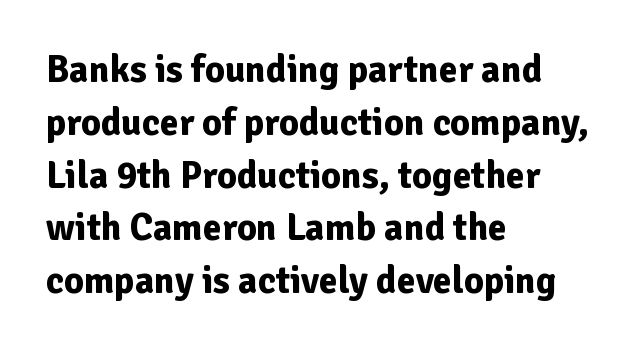
Does the lettering tilt? It doesn't — this is upright. How are the letters spaced? Ordinarily, with no added tracking. The space beneath each line is pristine and unruled. One-word summary of the alignment: left.
